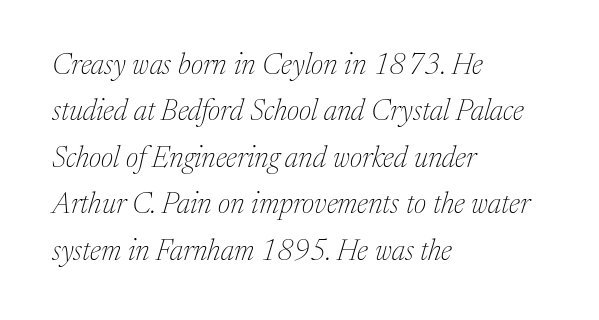
The image shows 29 px thin serif type, italic (leaning right); set left-aligned, normal line spacing (1.6x), normal letter spacing, not underlined; medium stroke contrast and a medium x-height.
